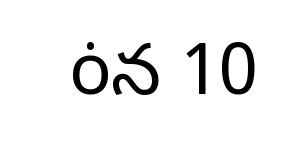
Proportional: the letters do not fall into vertical columns. The passage shown is not bold in any degree. Examine the stroke ends and you'll find no serifs. Each row of text sits above clean, open space. No extra tracking has been applied to these lines. In terms of posture, this sample is upright.
